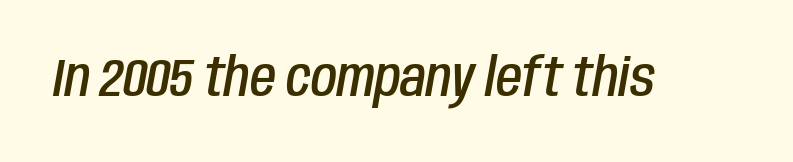
{"italic": "yes", "lean": "right", "slant_degrees": 10, "bold": "semi", "weight": "semibold", "width": "condensed", "stroke_contrast": "low", "x_height": "large", "monospaced": "no", "underline": "no", "letter_spacing": "normal", "letter_spacing_em": 0.0, "glyph_px": 53}
